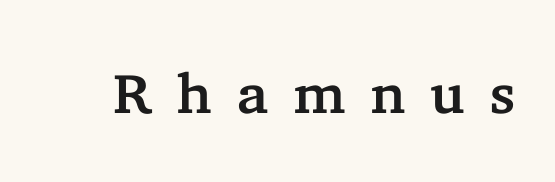
The image shows 56 px serif type, upright; set unusually wide letter spacing (+0.45 em), not underlined; low stroke contrast and a medium x-height.
